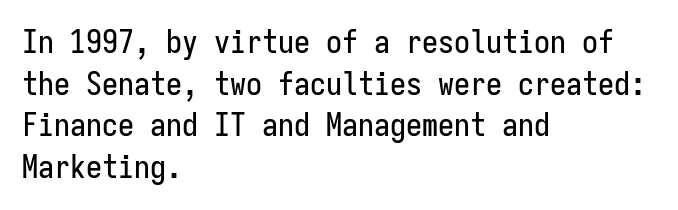
{"serif": "no", "italic": "no", "width": "condensed", "stroke_contrast": "low", "x_height": "medium", "monospaced": "yes", "underline": "no", "align": "left", "line_spacing": "normal", "line_spacing_ratio": 1.3, "letter_spacing": "normal", "letter_spacing_em": 0.0, "glyph_px": 32}
